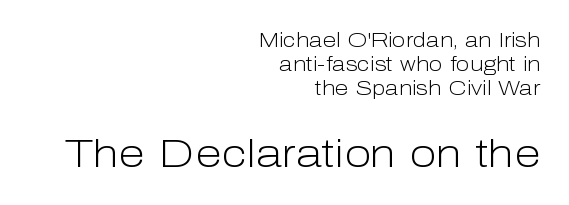
The image shows 39 px light sans-serif type, upright; set right-aligned, line spacing 1.19x, normal letter spacing, not underlined; the second (bottom) block is 1.95x larger; low stroke contrast and a medium x-height.
